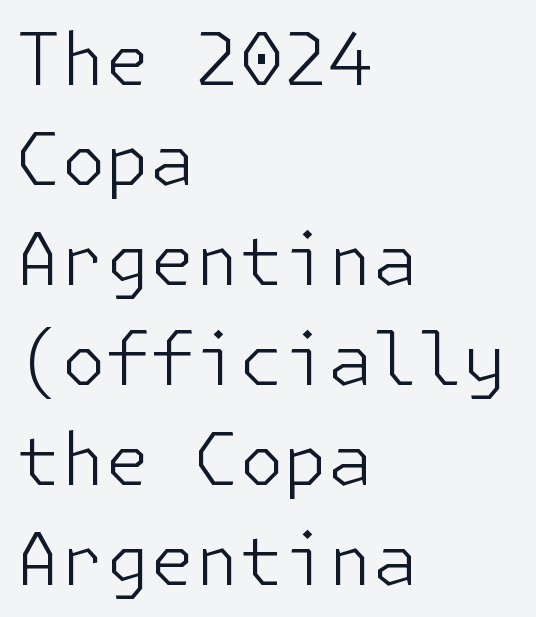
The image shows 72 px light sans-serif type, upright; set left-aligned, normal line spacing (1.39x), normal letter spacing, not underlined; low stroke contrast and a medium x-height.
